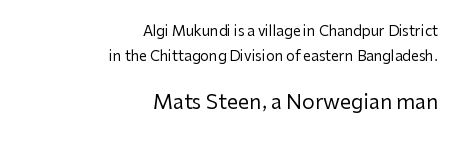
Q: Is the text bold? A: No.
Q: Is the text italic (slanted)? A: No, it is upright.
Q: Is the text underlined? A: No.
Q: How is the paragraph aligned? A: Right-aligned.
Q: Is the spacing between letters normal or unusually wide? A: Normal.
Q: Which block of text is set in a larger size, the first (top) or the second (bottom)? A: The second (bottom) one.
